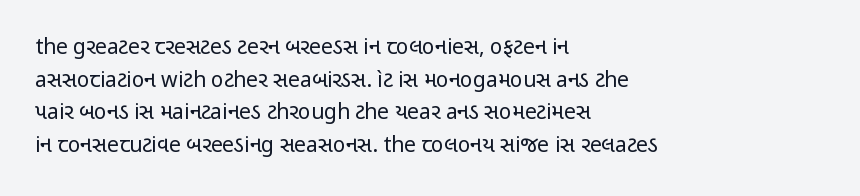
The image shows 21 px text type, upright; set left-aligned, normal line spacing (1.55x), normal letter spacing, not underlined.
